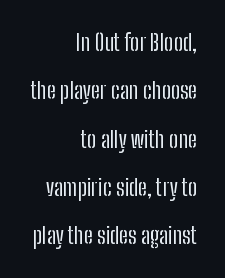
Characters follow at the spacing the type designer built in. The text block is weighted toward the right margin, trailing off unevenly leftward. Has an underline been added? It has not. Stems here are at most as thick as an everyday book face. Unlike italic type, these characters show no tilt at all. Whoever set this chose breathing room over compactness in the vertical rhythm.
